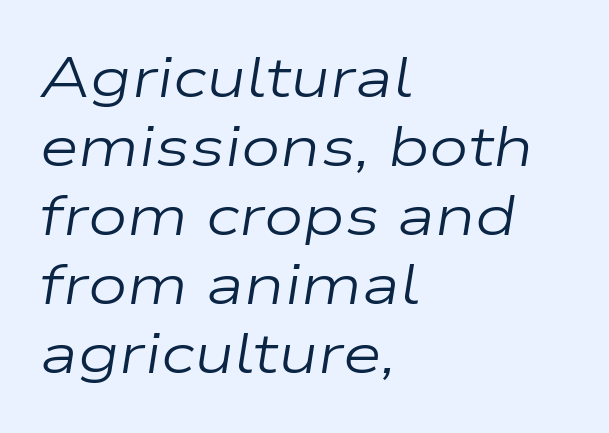
Q: Is the text bold? A: No.
Q: Is the text italic (slanted)? A: Yes, it leans right by about 9 degrees.
Q: Is the text underlined? A: No.
Q: How is the paragraph aligned? A: Left-aligned.
Q: Is the spacing between letters normal or unusually wide? A: Normal.
Q: Width (condensed, normal, or wide)? A: Wide.
Q: Stroke contrast? A: Low.
Q: x-height? A: Medium.
Q: Monospaced? A: No.
